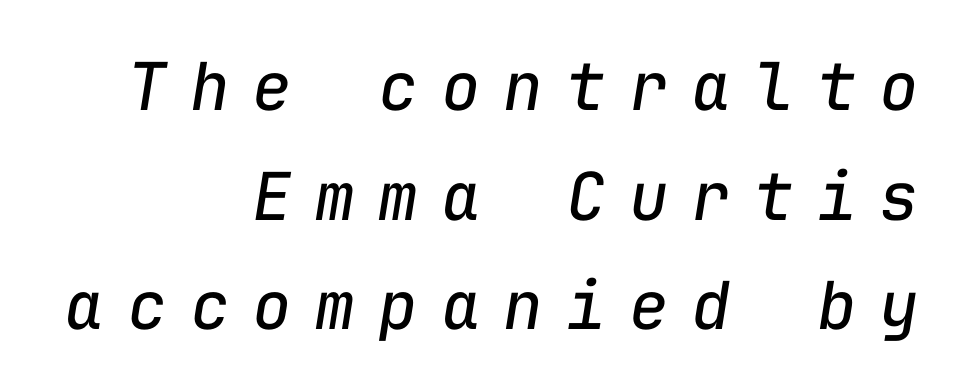
{"italic": "yes", "lean": "right", "slant_degrees": 9, "bold": "no", "weight": "regular", "width": "normal", "stroke_contrast": "low", "x_height": "medium", "monospaced": "yes", "underline": "no", "align": "right", "line_spacing": "normal", "line_spacing_ratio": 1.66, "letter_spacing": "wide", "letter_spacing_em": 0.35, "glyph_px": 66}
